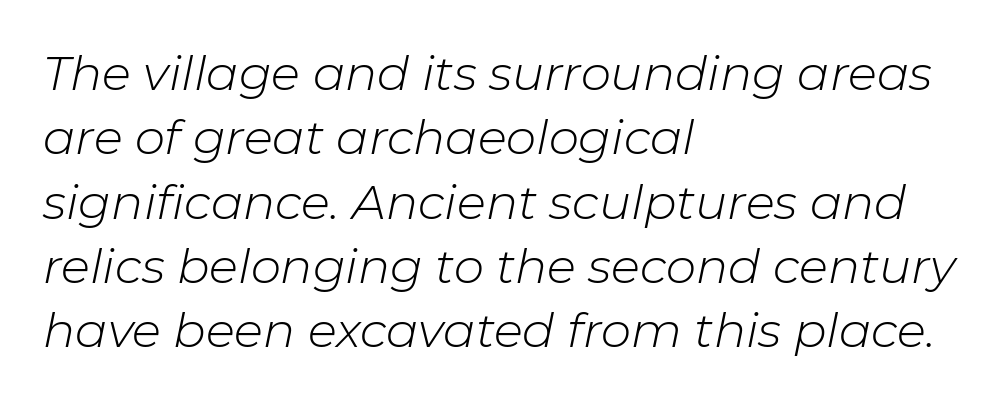
Q: Is the text bold? A: No.
Q: Is the text italic (slanted)? A: Yes, it leans right by about 11 degrees.
Q: Is the text underlined? A: No.
Q: How is the paragraph aligned? A: Left-aligned.
Q: Is the spacing between letters normal or unusually wide? A: Normal.
Q: Is the spacing between lines tight, normal or loose? A: Normal.
Q: Width (condensed, normal, or wide)? A: Normal.
Q: Stroke contrast? A: Low.
Q: x-height? A: Medium.
Q: Monospaced? A: No.
